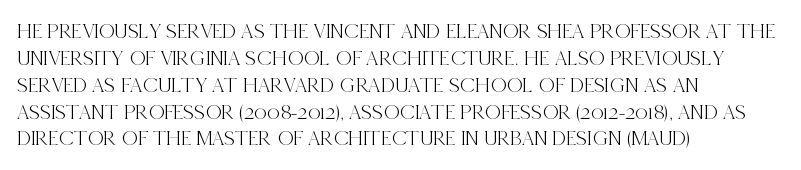
Is the block centered? No — it sits flush against the left margin. Beneath every word, the page is bare. What stands out about the letter spacing? Nothing — it is the standard amount. The lettering stays uniformly vertical, giving the passage a roman look.
